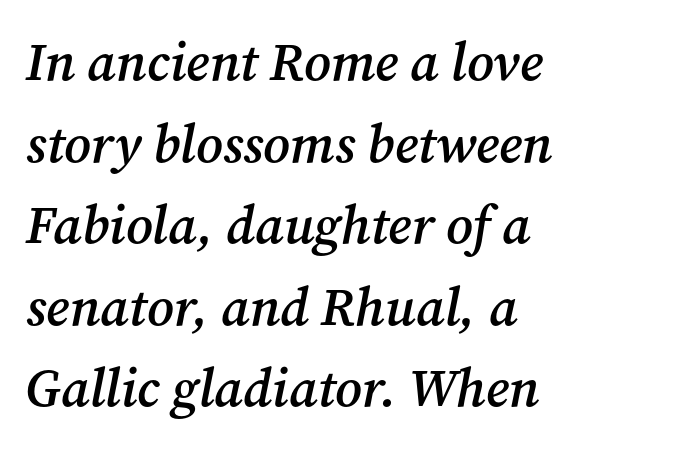
Reading down the column, the eye jumps a familiar distance to each next line. Tracking here is standard; glyphs follow each other at the usual distance. Is the type slanted? Yes — the strokes lean at a clear angle. Descender tails drop into unmarked territory. Yep, those are serifs on the letters.
